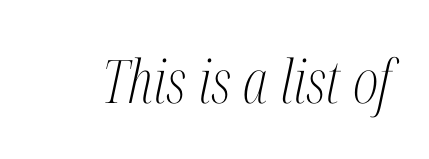
The tracking reads as untouched default to a designer's eye. You could not count columns in this text — the font is proportionally spaced. The letters are slanted; this is an italic face. Weight: in the light-to-regular range. The zone under the glyphs is completely vacant.
